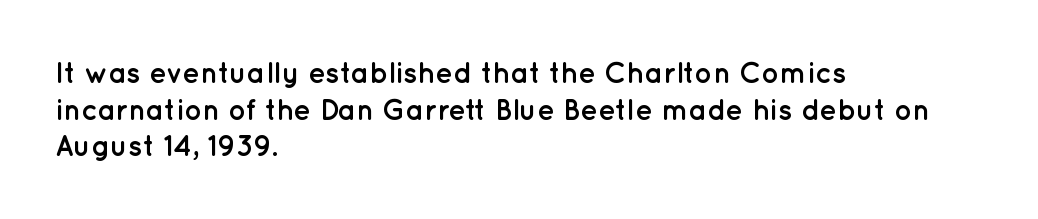
Q: Is the text bold? A: Yes.
Q: Is the text italic (slanted)? A: No, it is upright.
Q: Is the typeface a serif or a sans-serif typeface? A: Sans-serif.
Q: Is the text underlined? A: No.
Q: How is the paragraph aligned? A: Left-aligned.
Q: Is the spacing between letters normal or unusually wide? A: Normal.
Q: Is the spacing between lines tight, normal or loose? A: Normal.
Q: Width (condensed, normal, or wide)? A: Normal.
Q: Stroke contrast? A: Low.
Q: x-height? A: Medium.
Q: Monospaced? A: No.
